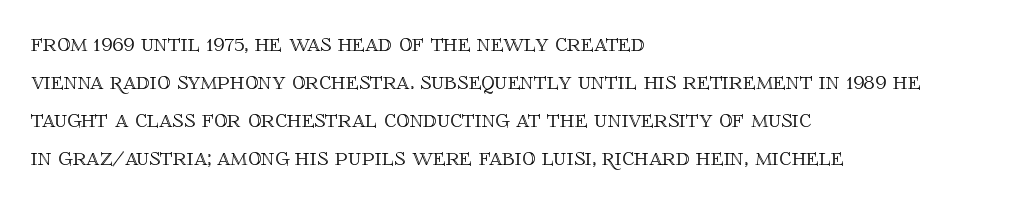
{"italic": "no", "underline": "no", "align": "left", "line_spacing": "normal", "line_spacing_ratio": 1.46, "letter_spacing": "normal", "letter_spacing_em": 0.0, "glyph_px": 26}
